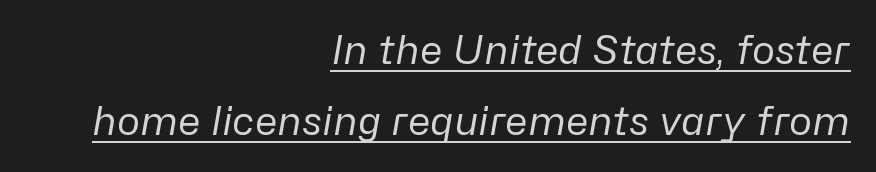
Inter-character spacing is left at the font's built-in metrics. Spacing verdict: proportional, widths tailored to each character. The face used here appears with an underline applied. Stem width sits at or under what a default text font uses.
